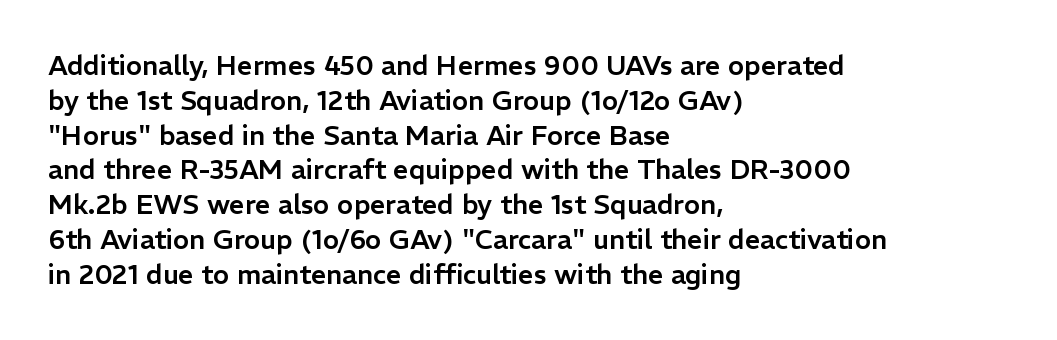
Students, observe: this is what conventionally led text looks like. This sample uses plain, unmodified letter spacing. Nobody drew a line under any word here. The typesetter chose a ragged-right arrangement here. Style check: upright.
